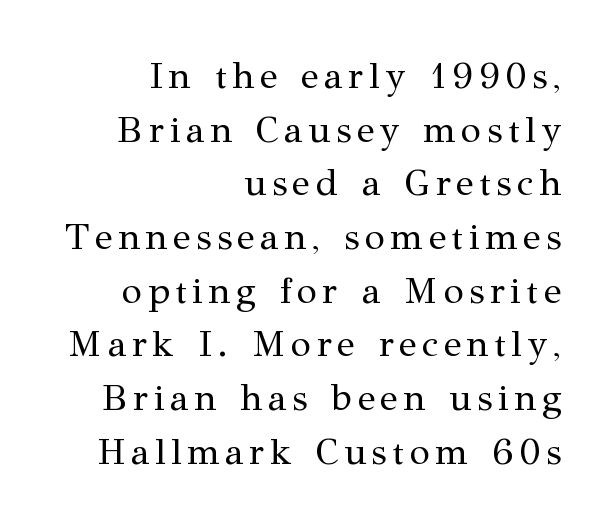
Q: Is the text bold? A: No.
Q: Is the text italic (slanted)? A: No, it is upright.
Q: Is the typeface a serif or a sans-serif typeface? A: Serif.
Q: Is the text underlined? A: No.
Q: How is the paragraph aligned? A: Right-aligned.
Q: Is the spacing between lines tight, normal or loose? A: Normal.
Q: Width (condensed, normal, or wide)? A: Normal.
Q: Stroke contrast? A: Medium.
Q: x-height? A: Medium.
Q: Monospaced? A: No.
